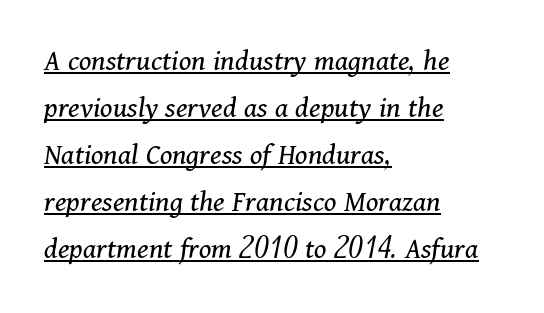
{"serif": "yes", "italic": "yes", "lean": "right", "slant_degrees": 11, "bold": "no", "weight": "regular", "width": "normal", "stroke_contrast": "medium", "x_height": "medium", "monospaced": "no", "underline": "yes", "align": "left", "line_spacing": "normal", "line_spacing_ratio": 1.52, "letter_spacing": "normal", "letter_spacing_em": 0.0, "glyph_px": 31}
